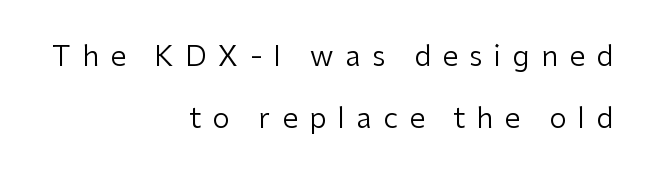
Q: Is the text bold? A: No.
Q: Is the text italic (slanted)? A: No, it is upright.
Q: Is the typeface a serif or a sans-serif typeface? A: Sans-serif.
Q: Is the text underlined? A: No.
Q: How is the paragraph aligned? A: Right-aligned.
Q: Is the spacing between letters normal or unusually wide? A: Unusually wide.
Q: Is the spacing between lines tight, normal or loose? A: Loose.
Q: Width (condensed, normal, or wide)? A: Normal.
Q: Stroke contrast? A: Low.
Q: x-height? A: Medium.
Q: Monospaced? A: No.
